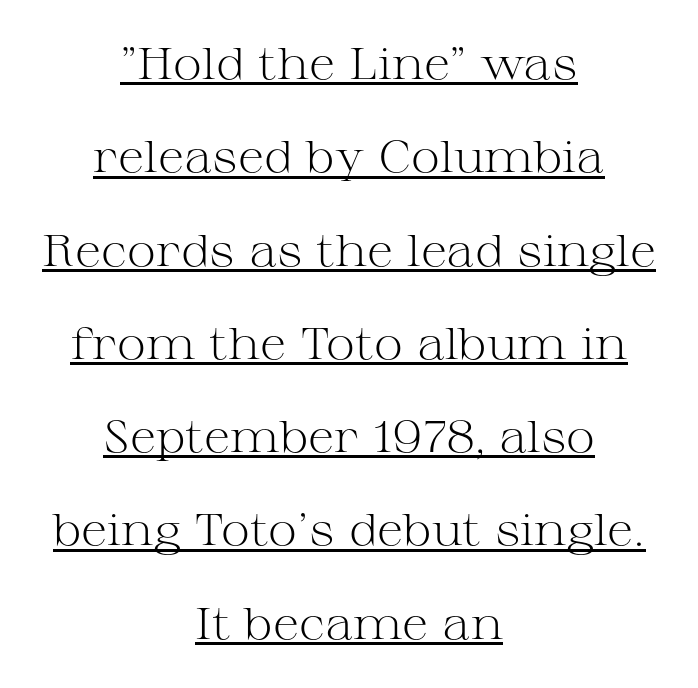
{"serif": "yes", "italic": "no", "bold": "no", "weight": "light", "width": "wide", "stroke_contrast": "medium", "x_height": "medium", "monospaced": "no", "underline": "yes", "align": "center", "line_spacing": "loose", "line_spacing_ratio": 2.12, "letter_spacing": "normal", "letter_spacing_em": 0.0, "glyph_px": 44}
